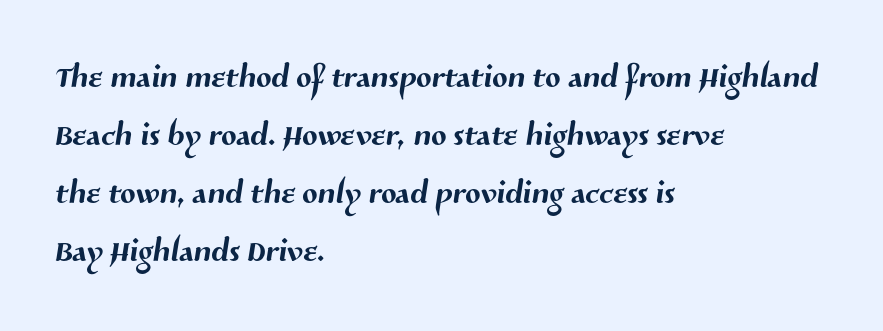
{"serif": "no", "width": "normal", "stroke_contrast": "medium", "x_height": "medium", "monospaced": "no", "underline": "no", "align": "left", "line_spacing": "normal", "line_spacing_ratio": 1.29, "letter_spacing": "normal", "letter_spacing_em": 0.0, "glyph_px": 45}
